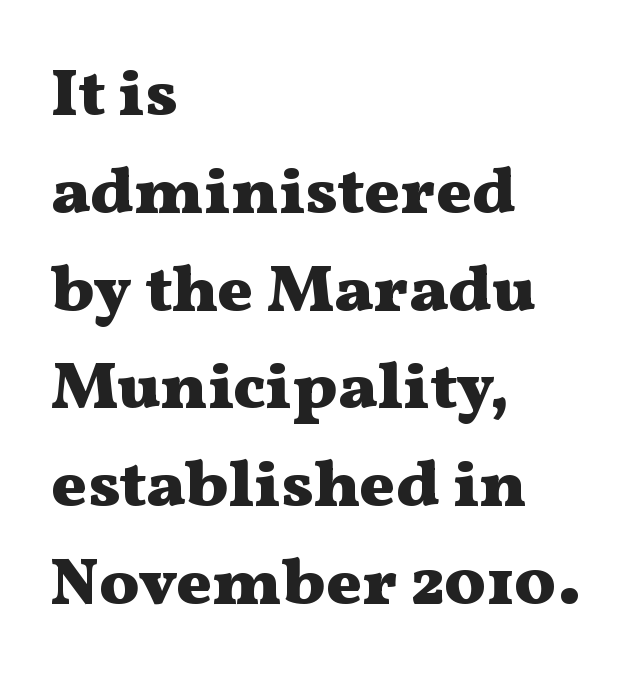
Q: Is the text bold? A: Yes.
Q: Is the text italic (slanted)? A: No, it is upright.
Q: Is the typeface a serif or a sans-serif typeface? A: Serif.
Q: Is the text underlined? A: No.
Q: How is the paragraph aligned? A: Left-aligned.
Q: Is the spacing between letters normal or unusually wide? A: Normal.
Q: Is the spacing between lines tight, normal or loose? A: Normal.
Q: Width (condensed, normal, or wide)? A: Wide.
Q: Stroke contrast? A: Medium.
Q: x-height? A: Medium.
Q: Monospaced? A: No.
